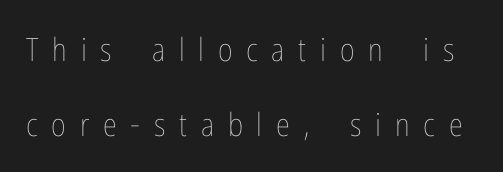
The space directly below the letters is spotless. Words appear elongated and porous because spacing is wide. A great deal of white space separates one row of letters from the next. The rendering uses natural spacing where letterforms have individual widths. This is roman type, the default non-slanted kind.
